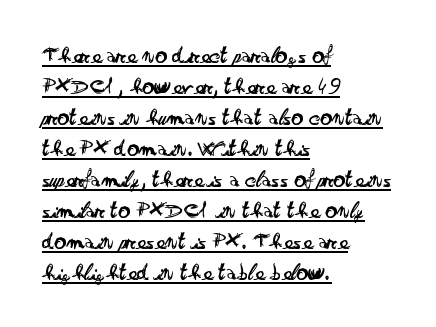
The image shows 24 px text type, upright; set left-aligned, normal line spacing (1.29x), normal letter spacing, underlined.
